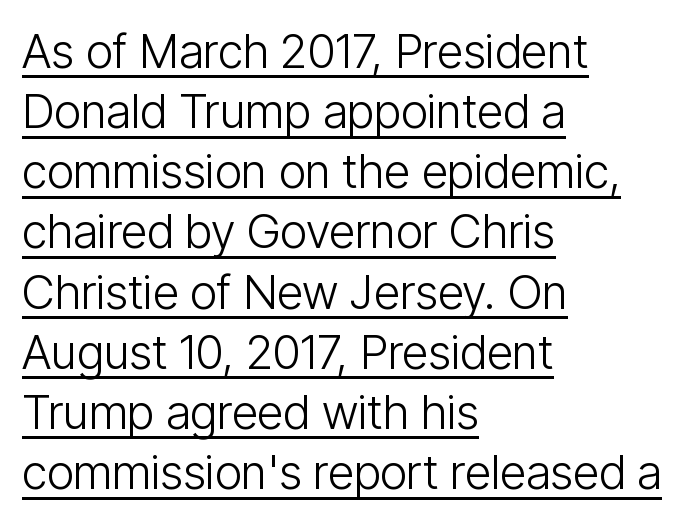
The image shows 47 px light, condensed sans-serif type, upright; set left-aligned, normal line spacing (1.28x), normal letter spacing, underlined; low stroke contrast and a medium x-height.
